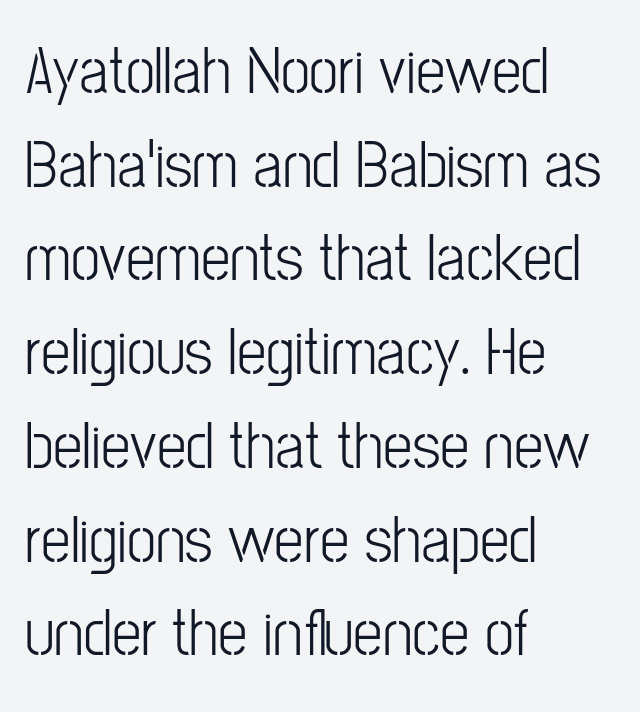
Q: Is the text bold? A: No.
Q: Is the text italic (slanted)? A: No, it is upright.
Q: Is the typeface a serif or a sans-serif typeface? A: Sans-serif.
Q: Is the text underlined? A: No.
Q: How is the paragraph aligned? A: Left-aligned.
Q: Is the spacing between letters normal or unusually wide? A: Normal.
Q: Is the spacing between lines tight, normal or loose? A: Normal.
Q: Width (condensed, normal, or wide)? A: Condensed.
Q: Stroke contrast? A: Low.
Q: x-height? A: Medium.
Q: Monospaced? A: No.
